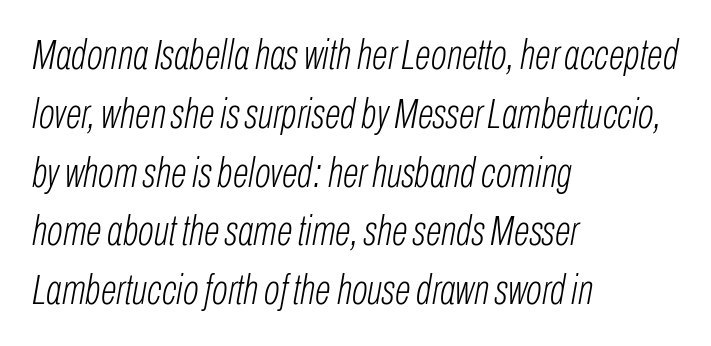
Q: Is the text bold? A: No.
Q: Is the text italic (slanted)? A: Yes, it leans right by about 10 degrees.
Q: Is the text underlined? A: No.
Q: How is the paragraph aligned? A: Left-aligned.
Q: Is the spacing between letters normal or unusually wide? A: Normal.
Q: Is the spacing between lines tight, normal or loose? A: Normal.
Q: Width (condensed, normal, or wide)? A: Condensed.
Q: Stroke contrast? A: Low.
Q: x-height? A: Medium.
Q: Monospaced? A: No.
